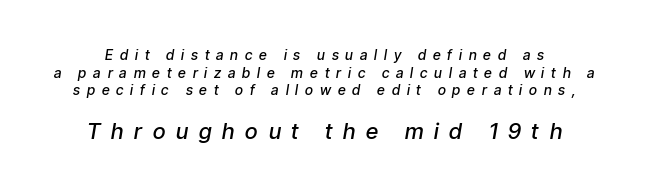
The image shows 22 px text type, italic (leaning right); set normal line spacing (1.26x), unusually wide letter spacing (+0.49 em), not underlined; the second (bottom) block is 1.57x larger.
